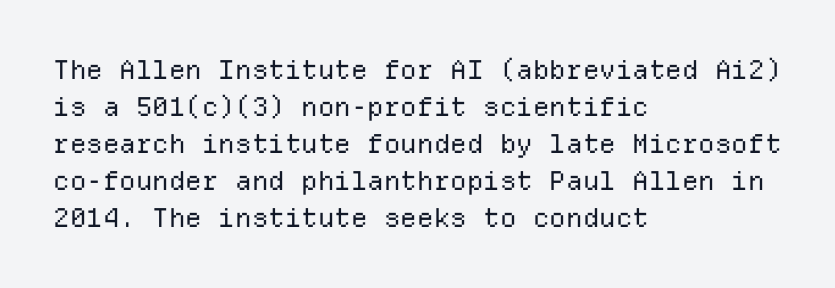
Q: Is the text bold? A: No.
Q: Is the text italic (slanted)? A: No, it is upright.
Q: Is the text underlined? A: No.
Q: How is the paragraph aligned? A: Left-aligned.
Q: Is the spacing between letters normal or unusually wide? A: Normal.
Q: Is the spacing between lines tight, normal or loose? A: Normal.
